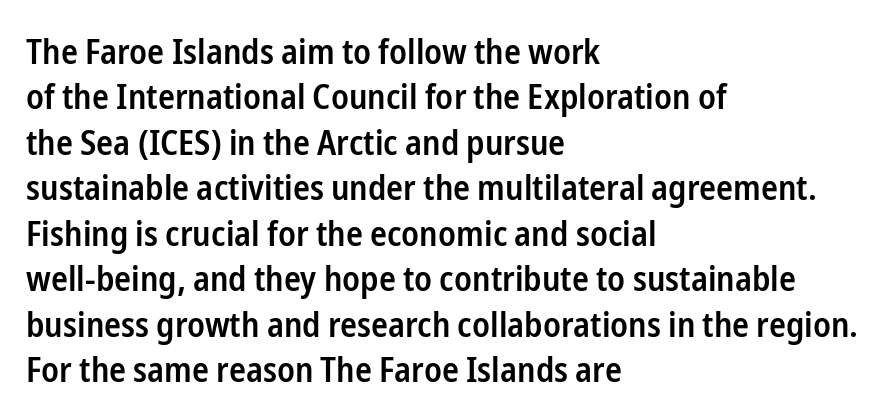
Q: Is the text bold? A: Semi-bold.
Q: Is the text italic (slanted)? A: No, it is upright.
Q: Is the typeface a serif or a sans-serif typeface? A: Sans-serif.
Q: Is the text underlined? A: No.
Q: How is the paragraph aligned? A: Left-aligned.
Q: Is the spacing between letters normal or unusually wide? A: Normal.
Q: Is the spacing between lines tight, normal or loose? A: Normal.
Q: Width (condensed, normal, or wide)? A: Condensed.
Q: Stroke contrast? A: Low.
Q: x-height? A: Medium.
Q: Monospaced? A: No.
